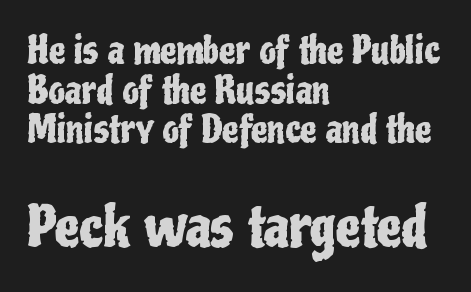
You could not count columns in this text — the font is proportionally spaced. Each letter's strokes conclude bluntly, with no projecting serifs. The typesetter chose a ragged-right arrangement here. Vertically, the passage feels compressed, each row crowding the next.
